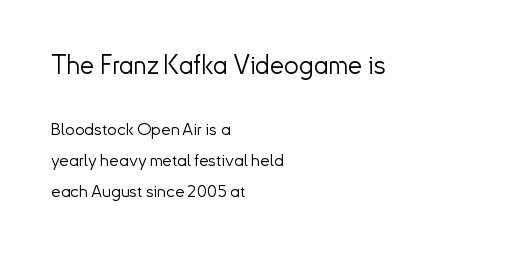
Two sizes are in play, and the larger belongs to the first block. Only glyphs here, with clear space below each row. The typeface has the unassuming heft of standard copy or less. How are the letters spaced? Ordinarily, with no added tracking. This is roman type, the default non-slanted kind. Line starts are locked; line ends wander.
